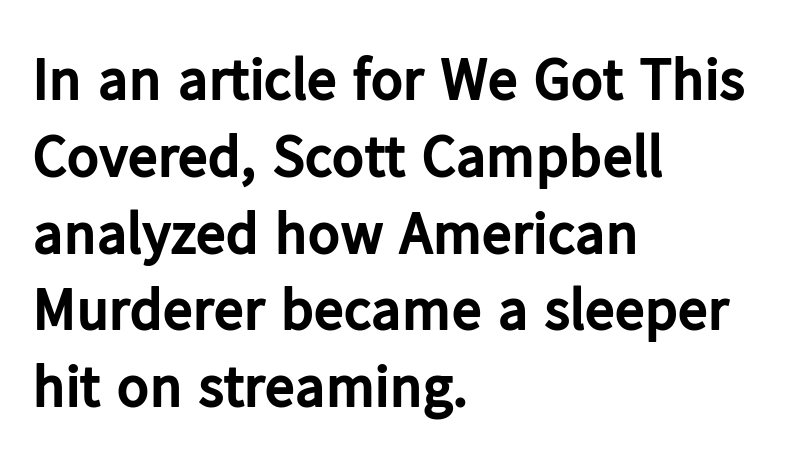
The image shows 60 px bold sans-serif type, upright; set left-aligned, normal line spacing (1.28x), normal letter spacing, not underlined; low stroke contrast and a medium x-height.
